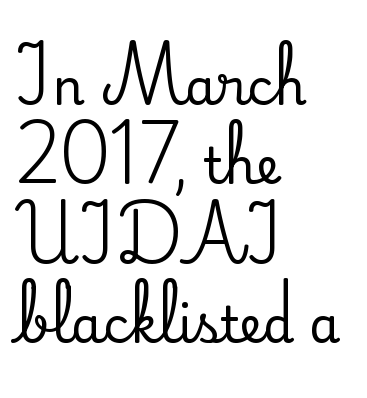
The space between consecutive lines is moderate. Vertical strokes here are truly vertical. Spacing verdict: proportional, widths tailored to each character. The baseline area is clear.
